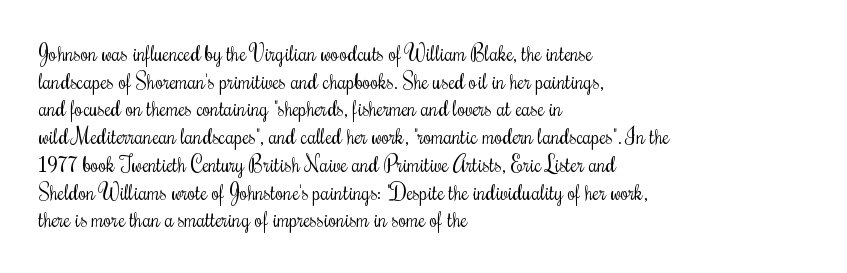
The image shows 21 px text type; set left-aligned, normal line spacing (1.32x), normal letter spacing, not underlined.
